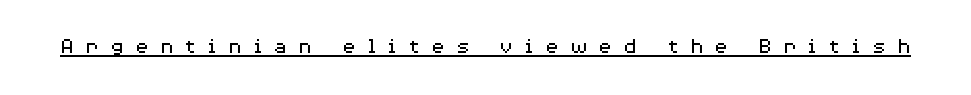
Compared with a typical body face, this is equally light or lighter still. Rendered with straight, roman letterforms. The tracking reads as deliberately expanded to a designer's eye. Students, observe the line beneath the letters — that is underlining.
